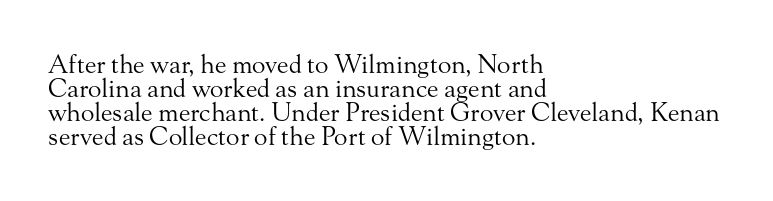
{"italic": "no", "bold": "no", "underline": "no", "align": "left", "line_spacing": "tight", "line_spacing_ratio": 0.96, "letter_spacing": "normal", "letter_spacing_em": 0.0, "glyph_px": 25}
